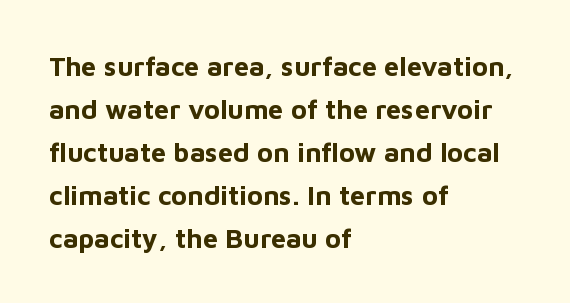
Typesetter's note: full bold, strokes at maximum text heaviness. Quick note: interline space is typical. Compared with a centered layout, this one pins lines to the left instead. Tall strokes in this sample are plumb rather than angled. The tracking reads as untouched default to a designer's eye. Has an underline been added? It has not.
